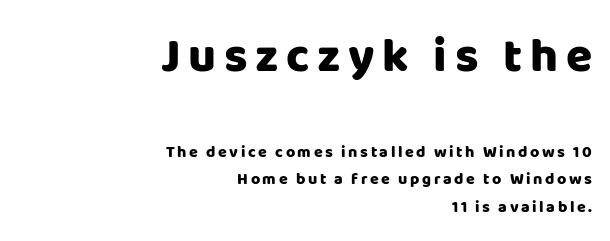
The image shows 48 px heavy sans-serif type, upright; set right-aligned, line spacing 1.72x, not underlined; the first (top) block is 3.0x larger; low stroke contrast and a large x-height.
